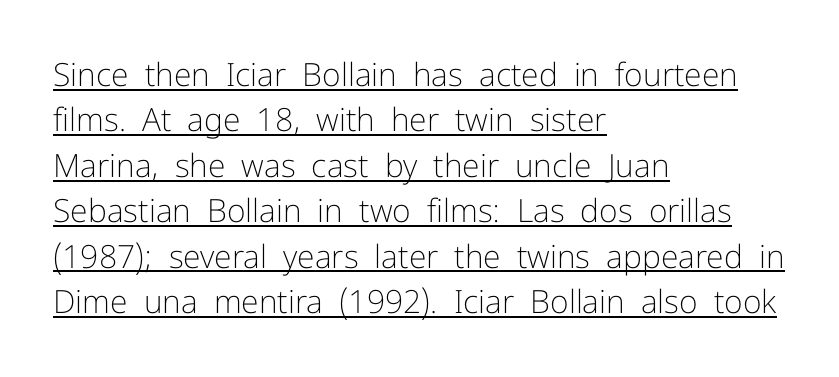
The strokes are not fattened; the text isn't bold. Vertically, the passage feels balanced, rows spaced as you'd expect. A baseline rule has been typeset under these characters. Every row of glyphs begins at an identical x-position on the left.
